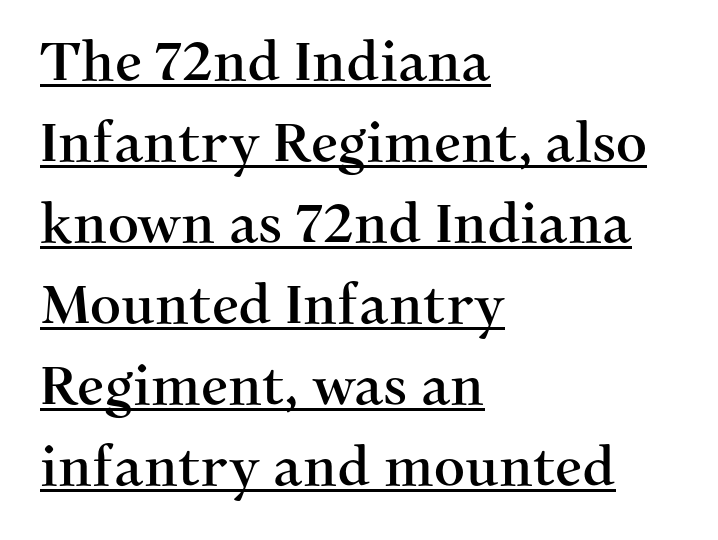
Q: Is the text italic (slanted)? A: No, it is upright.
Q: Is the typeface a serif or a sans-serif typeface? A: Serif.
Q: Is the text underlined? A: Yes.
Q: How is the paragraph aligned? A: Left-aligned.
Q: Is the spacing between letters normal or unusually wide? A: Normal.
Q: Is the spacing between lines tight, normal or loose? A: Normal.
Q: Width (condensed, normal, or wide)? A: Normal.
Q: Stroke contrast? A: Medium.
Q: x-height? A: Medium.
Q: Monospaced? A: No.
